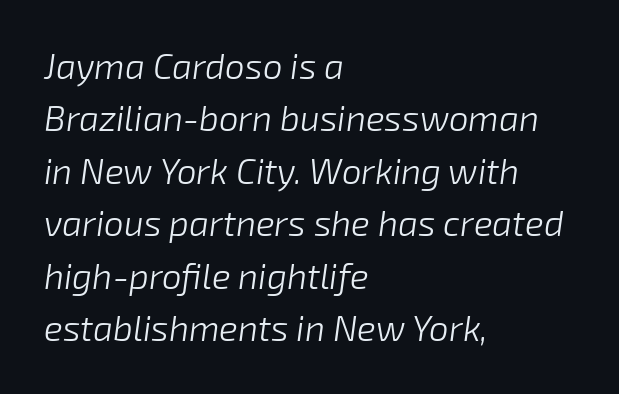
Q: Is the text bold? A: No.
Q: Is the text italic (slanted)? A: Yes, it leans right by about 8 degrees.
Q: Is the text underlined? A: No.
Q: How is the paragraph aligned? A: Left-aligned.
Q: Is the spacing between letters normal or unusually wide? A: Normal.
Q: Is the spacing between lines tight, normal or loose? A: Normal.
Q: Width (condensed, normal, or wide)? A: Normal.
Q: Stroke contrast? A: Low.
Q: x-height? A: Medium.
Q: Monospaced? A: No.
